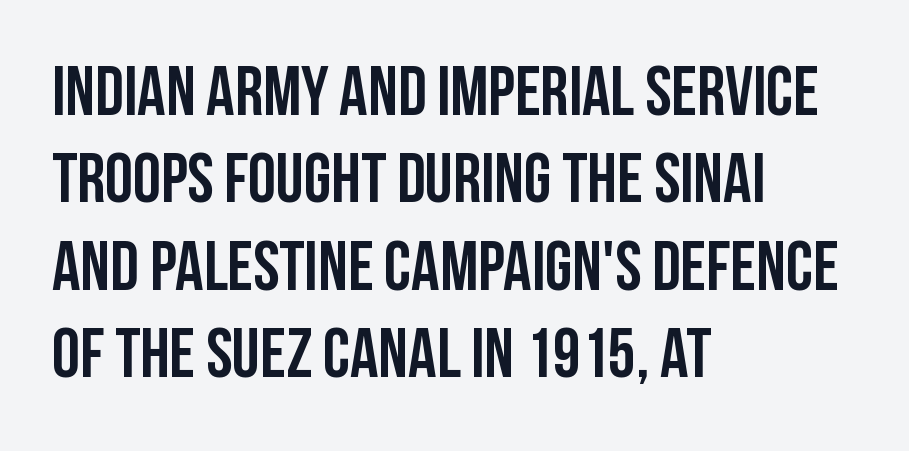
{"serif": "no", "italic": "no", "width": "condensed", "stroke_contrast": "low", "x_height": "large", "monospaced": "no", "underline": "no", "align": "left", "line_spacing": "normal", "line_spacing_ratio": 1.25, "letter_spacing": "normal", "letter_spacing_em": 0.0, "glyph_px": 70}
